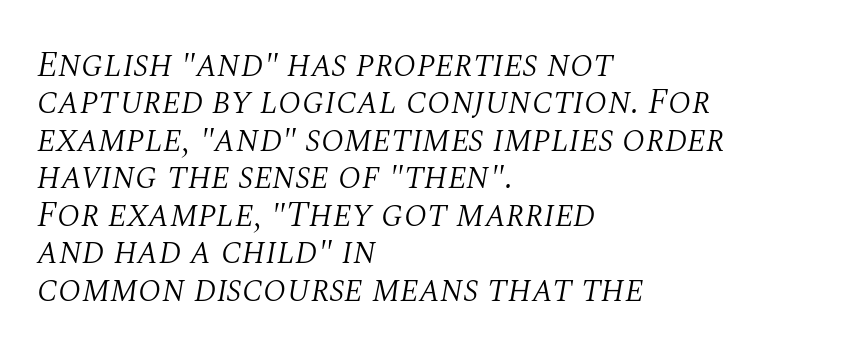
{"serif": "yes", "italic": "yes", "lean": "right", "slant_degrees": 10, "bold": "no", "weight": "light", "width": "normal", "stroke_contrast": "medium", "x_height": "large", "monospaced": "no", "underline": "no", "align": "left", "line_spacing": "tight", "line_spacing_ratio": 1.04, "letter_spacing": "normal", "letter_spacing_em": 0.0, "glyph_px": 36}
